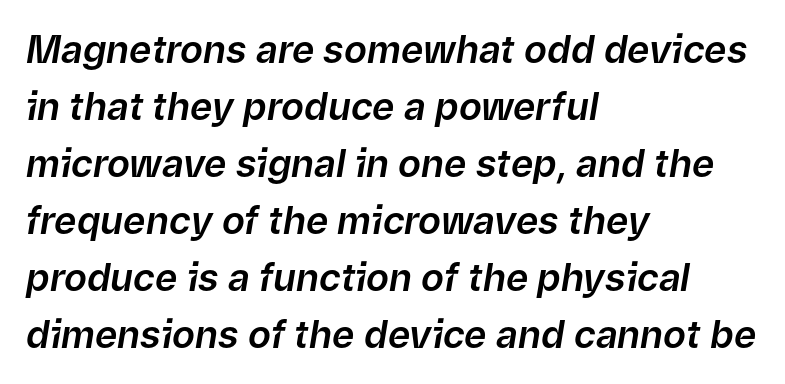
{"italic": "yes", "lean": "right", "slant_degrees": 9, "width": "normal", "stroke_contrast": "low", "x_height": "medium", "monospaced": "no", "underline": "no", "align": "left", "line_spacing": "normal", "line_spacing_ratio": 1.5, "letter_spacing": "normal", "letter_spacing_em": 0.0, "glyph_px": 38}
